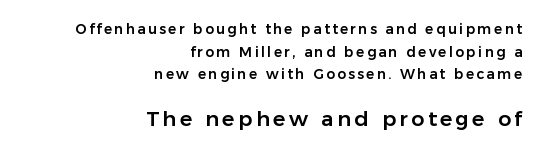
The image shows 21 px text type, upright; set right-aligned, normal line spacing (1.62x), not underlined; the second (bottom) block is 1.5x larger.
